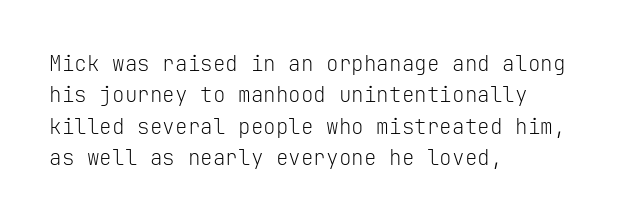
Q: Is the text bold? A: No.
Q: Is the text italic (slanted)? A: No, it is upright.
Q: Is the text underlined? A: No.
Q: How is the paragraph aligned? A: Left-aligned.
Q: Is the spacing between letters normal or unusually wide? A: Normal.
Q: Is the spacing between lines tight, normal or loose? A: Normal.
